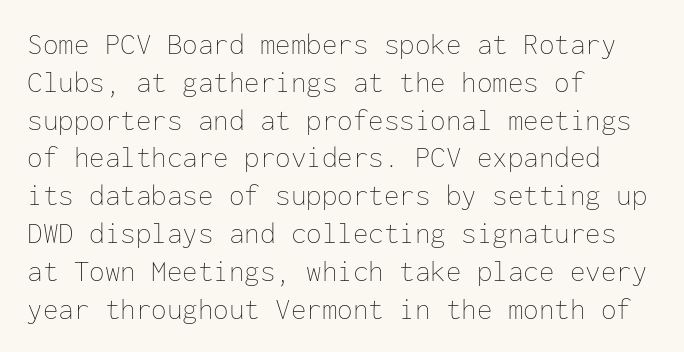
{"italic": "no", "bold": "no", "weight": "thin", "width": "normal", "stroke_contrast": "low", "x_height": "medium", "monospaced": "yes", "underline": "no", "align": "left", "line_spacing_ratio": 1.22, "letter_spacing": "normal", "letter_spacing_em": 0.0, "glyph_px": 31}
